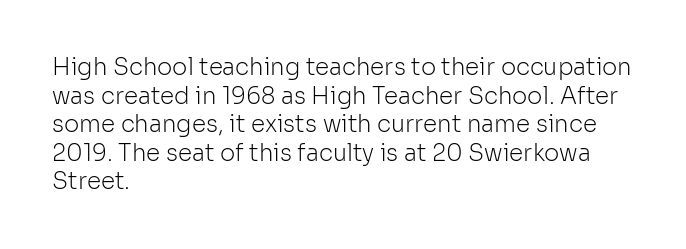
Beneath every word, the page is bare. On a weight scale, this lands at 450 or below. Look at the tracking — it's just the regular setting, nothing added. The typesetter chose a ragged-right arrangement here. Upright lettering throughout.
